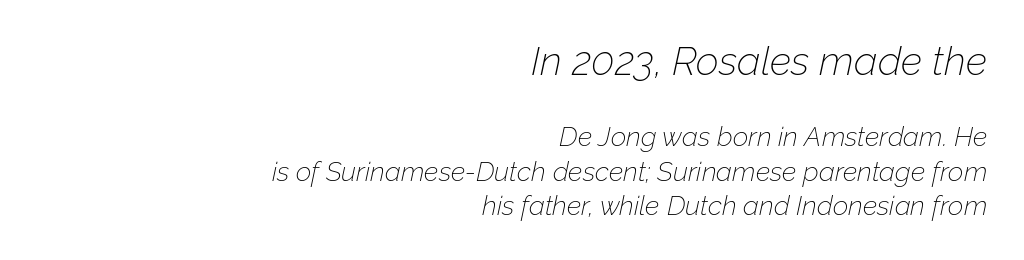
The image shows 40 px thin type, italic (leaning right); set right-aligned, normal line spacing (1.28x), normal letter spacing, not underlined; the first (top) block is 1.48x larger; low stroke contrast and a medium x-height.
